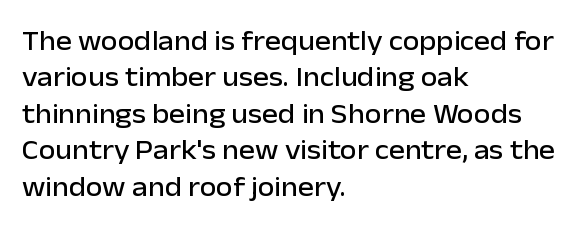
Q: Is the text italic (slanted)? A: No, it is upright.
Q: Is the text underlined? A: No.
Q: How is the paragraph aligned? A: Left-aligned.
Q: Is the spacing between letters normal or unusually wide? A: Normal.
Q: Is the spacing between lines tight, normal or loose? A: Normal.
